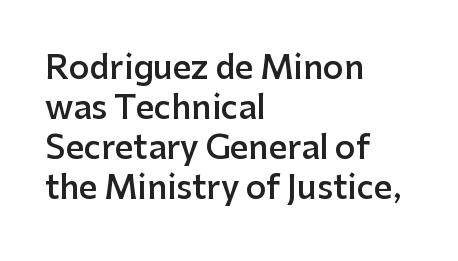
{"serif": "no", "italic": "no", "bold": "semi", "weight": "semibold", "width": "normal", "stroke_contrast": "low", "x_height": "medium", "monospaced": "no", "underline": "no", "align": "left", "line_spacing": "normal", "line_spacing_ratio": 1.25, "letter_spacing": "normal", "letter_spacing_em": 0.0, "glyph_px": 32}
